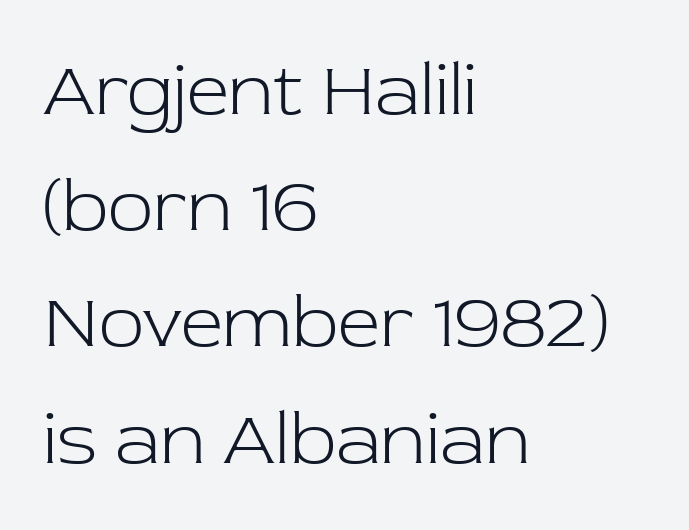
The image shows 75 px light serif type, upright; set left-aligned, normal line spacing (1.55x), normal letter spacing, not underlined; low stroke contrast and a medium x-height.
